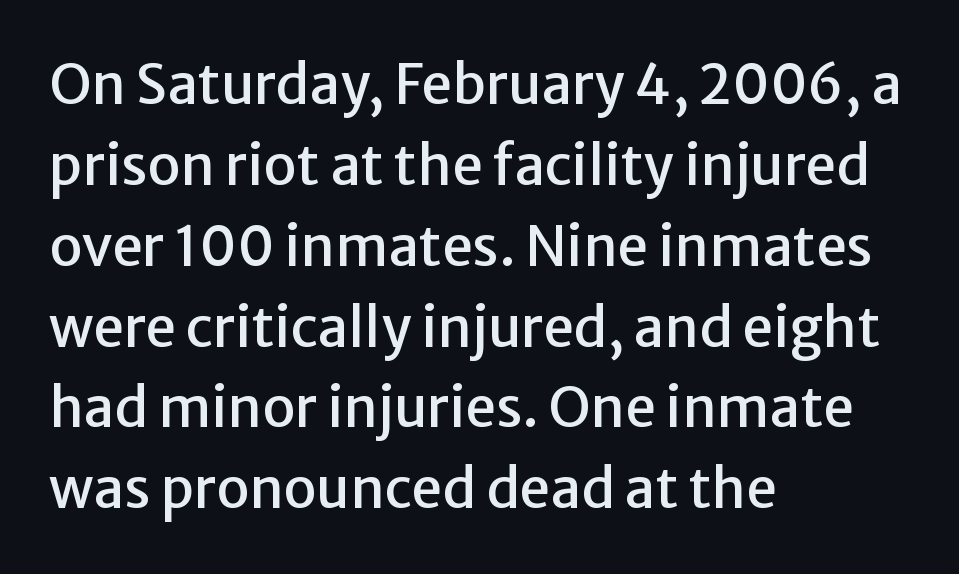
Rule under the text: the space is simply empty. The text was rendered using a sans face with plain stroke endings. Tracking here is standard; glyphs follow each other at the usual distance. A typesetter would call this proportional, since set widths differ per character. The rendering anchors every line to the left-hand side. Vertically, the passage feels balanced, rows spaced as you'd expect.
